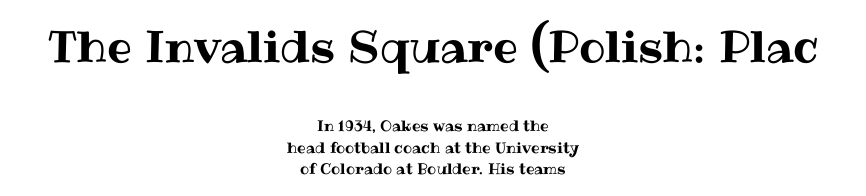
Rule under the text: the space is simply empty. Between these two stacked blocks, the higher one wins on size. A typesetter would call this proportional, since set widths differ per character. Reading down the block, each line starts at a different indent, mirrored at its end. Regular leading. Vertical strokes here are truly vertical.
